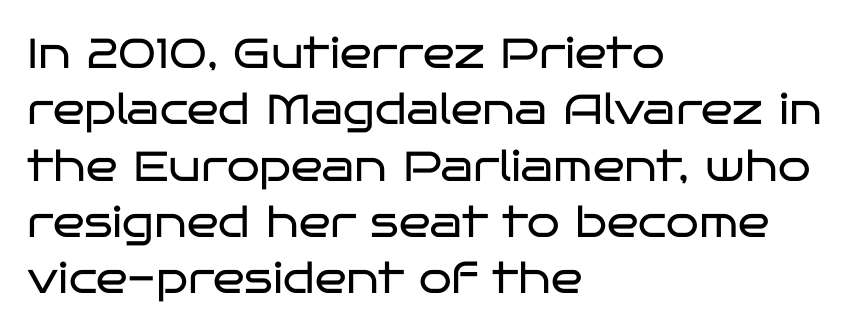
Baseline-to-baseline distance is the conventional proportion of letter height. Clear beneath every line of the passage. The weight tops out at a normal text grade. Nobody touched the tracking dial on this one. The typography opts for an upright posture over an oblique one. Typeset ragged right — the left edge is the straight one.
